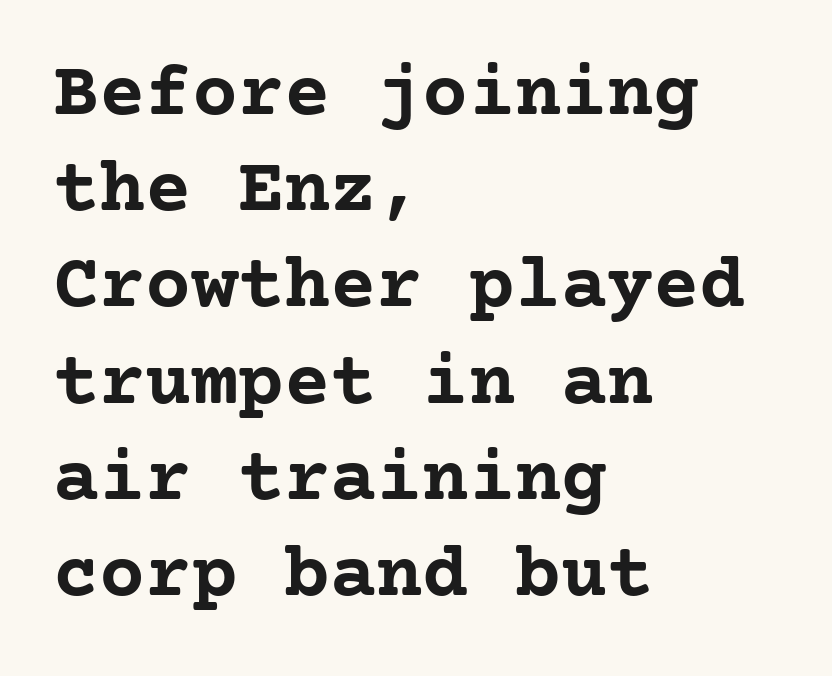
{"serif": "yes", "italic": "no", "bold": "yes", "weight": "semibold", "width": "normal", "stroke_contrast": "low", "x_height": "medium", "underline": "no", "align": "left", "line_spacing": "normal", "line_spacing_ratio": 1.25, "letter_spacing": "normal", "letter_spacing_em": 0.0, "glyph_px": 77}
